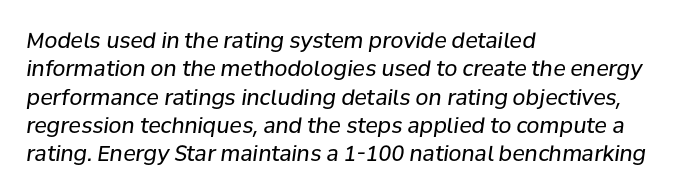
Letters have the restrained weight of plain body copy at most. In terms of leading, this rendering sits right in the middle. Here the glyphs are tracked normally, forming tight word shapes. Emphasis-style slanted type is in use. Only glyphs here, with clear space below each row.
